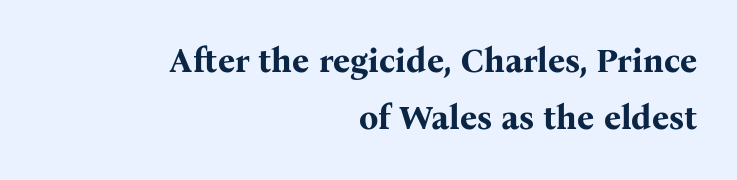
The image shows 34 px bold serif type, upright; set right-aligned, normal line spacing (1.69x), normal letter spacing, not underlined; medium stroke contrast and a medium x-height.
